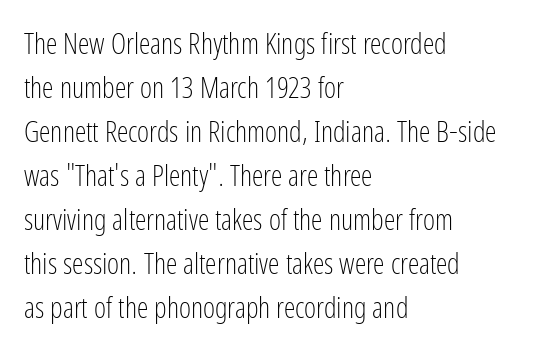
The paragraph shown leans on its left margin. The text was rendered using a sans face with plain stroke endings. Is the stroke heavy? The answer is a plain regular-or-lighter. Here the glyphs are tracked normally, forming tight word shapes. The strip under each line holds only bare page.
